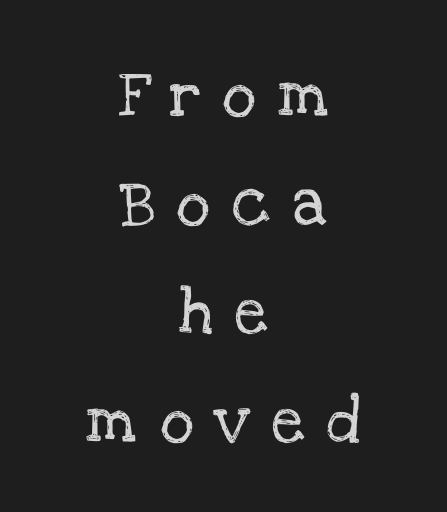
Q: Is the text italic (slanted)? A: No, it is upright.
Q: Is the typeface a serif or a sans-serif typeface? A: Serif.
Q: Is the text underlined? A: No.
Q: How is the paragraph aligned? A: Centered.
Q: Is the spacing between letters normal or unusually wide? A: Unusually wide.
Q: Is the spacing between lines tight, normal or loose? A: Loose.
Q: Width (condensed, normal, or wide)? A: Normal.
Q: Stroke contrast? A: Low.
Q: x-height? A: Large.
Q: Monospaced? A: No.
